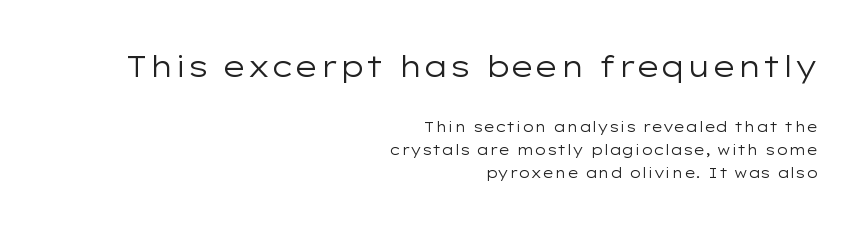
{"serif": "no", "italic": "no", "bold": "no", "weight": "regular", "width": "wide", "stroke_contrast": "low", "x_height": "medium", "monospaced": "no", "underline": "no", "align": "right", "line_spacing": "normal", "line_spacing_ratio": 1.62, "letter_spacing": "normal", "letter_spacing_em": 0.0, "larger_block": "first", "size_ratio": 2.07, "glyph_px": 29}
